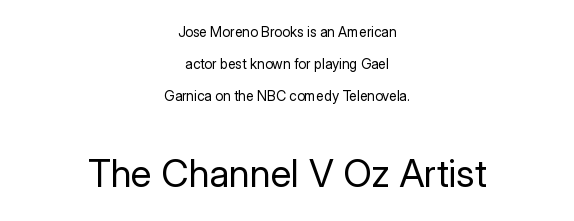
The image shows 38 px regular-weight sans-serif type, upright; set centered, loose line spacing (2.29x), normal letter spacing, not underlined; the second (bottom) block is 2.71x larger; low stroke contrast and a medium x-height.
